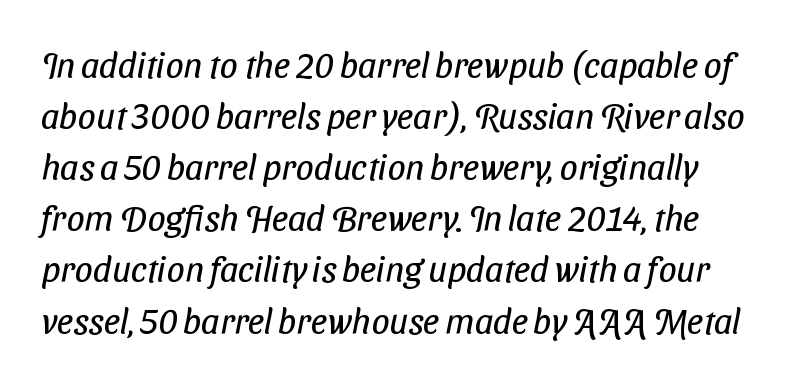
{"serif": "no", "bold": "no", "weight": "regular", "width": "condensed", "stroke_contrast": "low", "x_height": "medium", "monospaced": "no", "underline": "no", "line_spacing": "normal", "line_spacing_ratio": 1.42, "letter_spacing": "normal", "letter_spacing_em": 0.0, "glyph_px": 36}
